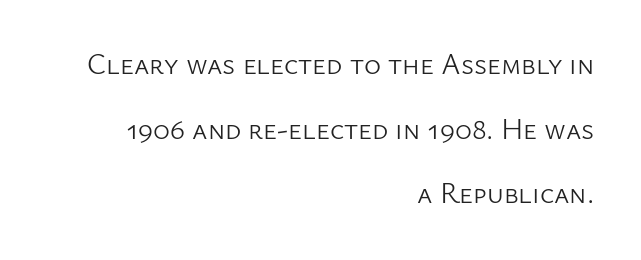
The gaps between neighbouring characters are ordinary and unremarkable. Glance below the letters and you will spot only blank space. The weight would be labelled regular, book, light, or lighter still. A flush-right, rag-left setting is used for this passage. Whoever set this chose breathing room over compactness in the vertical rhythm. This is the regular roman posture of the typeface.
